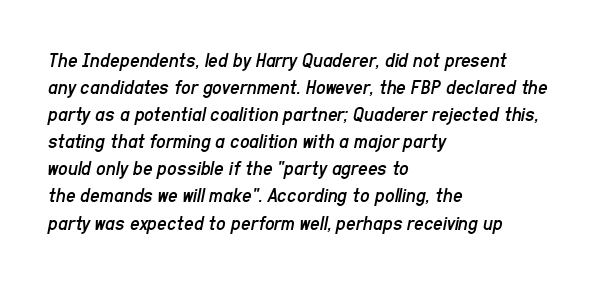
Teacher's note: observe the even left margin — that is flush-left alignment. Stroke mass is kept to a normal reading level or below. The lines sit at an ordinary, default distance from one another. The face used here is rendered with its standard letterfit. Unmarked baselines from the first word to the last.
